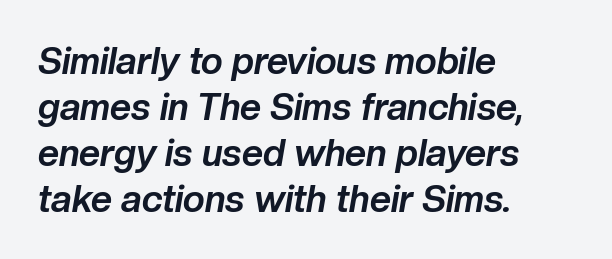
Letter spacing: default. Line beginnings align vertically; line endings do not. A clean baseline with only descenders dipping below it. Every letter is thick-stroked: bold, no question. Is the type slanted? Yes — the strokes lean at a clear angle.
